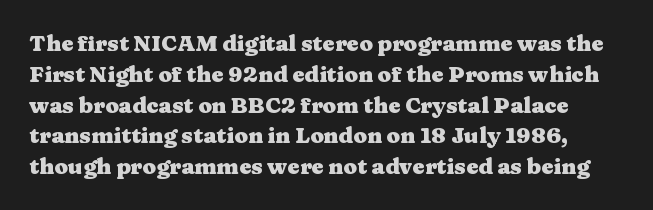
Quick note: not italic, upright. Bold? Absolutely — the strokes are thick and heavy. In terms of leading, this rendering sits right in the middle. The foot of each line stays bare and open. The tracking reads as untouched default to a designer's eye.
